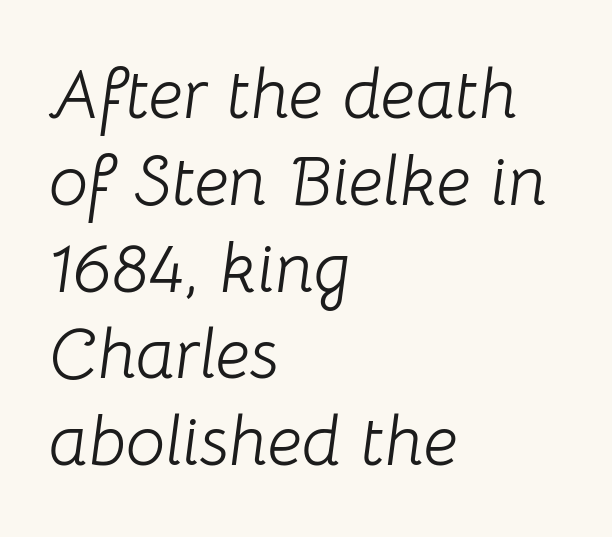
{"italic": "yes", "lean": "right", "slant_degrees": 8, "bold": "no", "weight": "light", "width": "normal", "stroke_contrast": "low", "x_height": "medium", "monospaced": "no", "underline": "no", "align": "left", "line_spacing_ratio": 1.24, "letter_spacing": "normal", "letter_spacing_em": 0.0, "glyph_px": 70}
